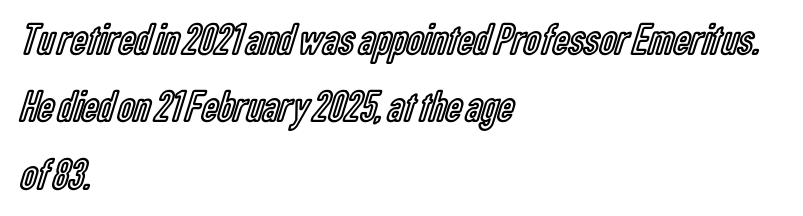
The image shows 45 px condensed type; set left-aligned, normal line spacing (1.5x), normal letter spacing, not underlined; a medium x-height.
